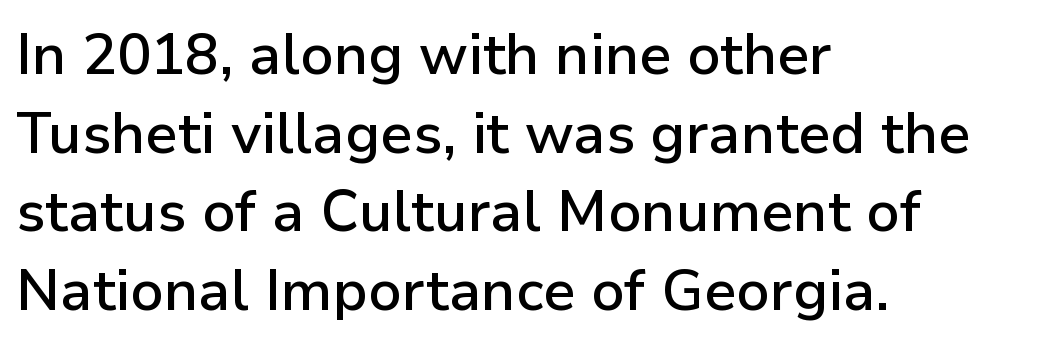
The image shows 57 px semibold sans-serif type, upright; set left-aligned, normal line spacing (1.38x), normal letter spacing, not underlined; low stroke contrast and a medium x-height.
